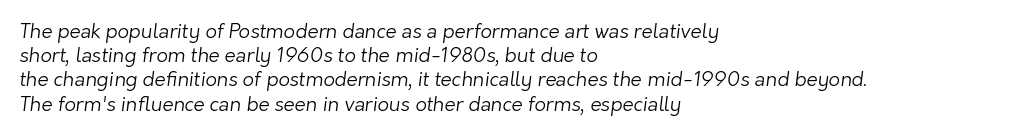
The strokes are not fattened; the text isn't bold. Default kerning and tracking; the words read as compact shapes. One-word summary of the alignment: left. Check under the words: just untouched page.
